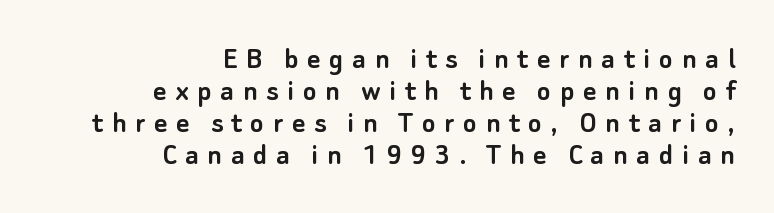
Is there any slant? The stems are plumb. Regarding leading, the lines here are crowded together. Stroke terminals: plain, sans-serif. The specimen omits any rule beneath the text block's lines. You could not count columns in this text — the font is proportionally spaced.
